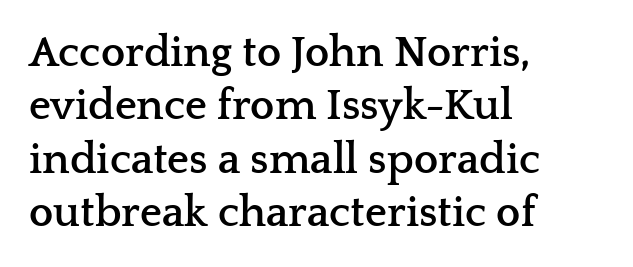
Varying glyph widths throughout — classic text-font behaviour. A full-strength bold gives these letters their thick strokes. Beneath every word, the page is bare. Words appear dense and cohesive because spacing is normal.
